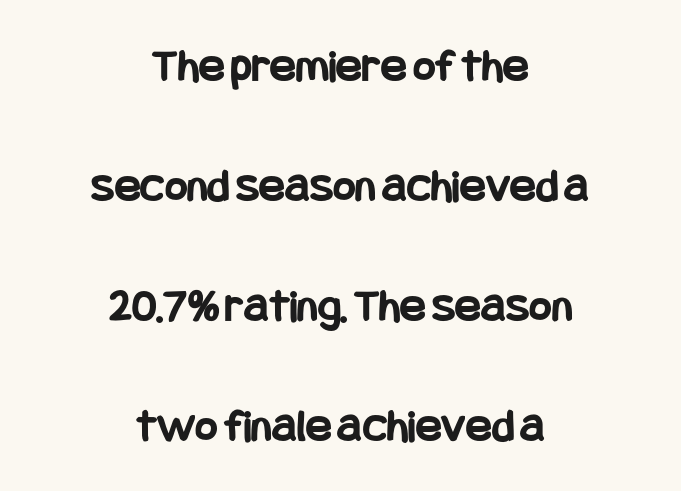
Glyph-to-glyph distance matches everyday printed text. Typographically, this falls in the sans-serif category. You can tell it's not italic because the verticals are truly vertical. The text block is weighted toward neither margin, spreading evenly from the middle. The designer dialed line spacing up above the default. No word sits above an underline.
